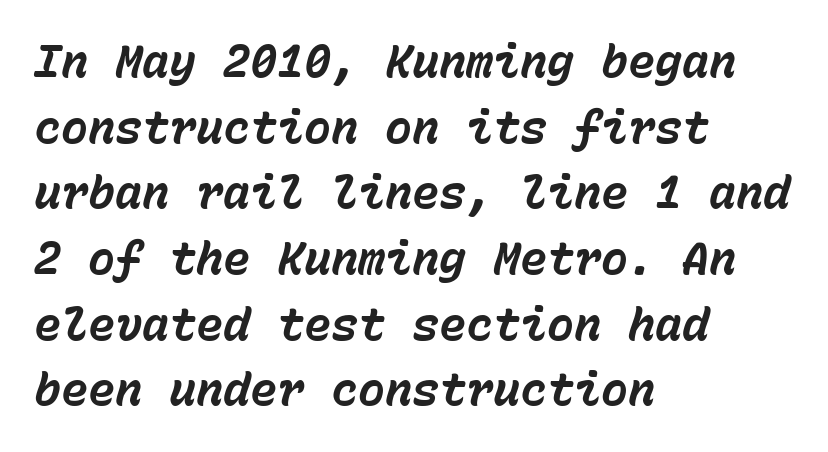
Q: Is the text bold? A: Yes.
Q: Is the text italic (slanted)? A: Yes, it leans right by about 15 degrees.
Q: Is the text underlined? A: No.
Q: How is the paragraph aligned? A: Left-aligned.
Q: Is the spacing between letters normal or unusually wide? A: Normal.
Q: Is the spacing between lines tight, normal or loose? A: Normal.
Q: Width (condensed, normal, or wide)? A: Normal.
Q: Stroke contrast? A: Low.
Q: x-height? A: Medium.
Q: Monospaced? A: Yes.
